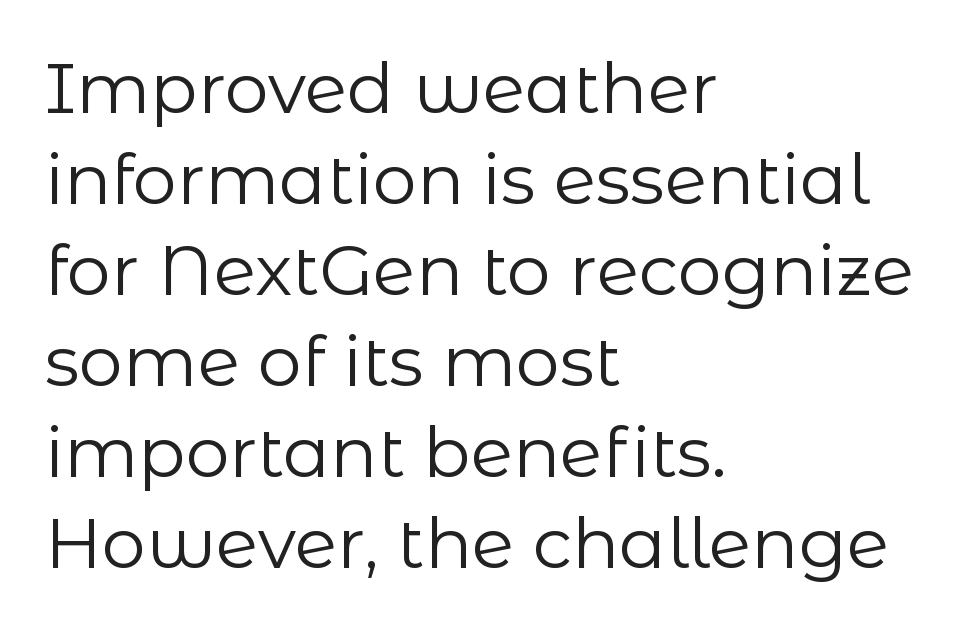
The image shows 70 px regular-weight sans-serif type, upright; set left-aligned, normal line spacing (1.3x), normal letter spacing, not underlined; low stroke contrast and a medium x-height.
